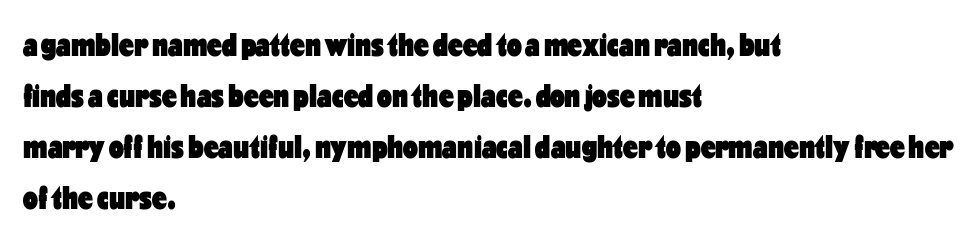
The image shows 33 px heavy, condensed sans-serif type, upright; set left-aligned, normal line spacing (1.55x), normal letter spacing, not underlined; low stroke contrast and a medium x-height.
